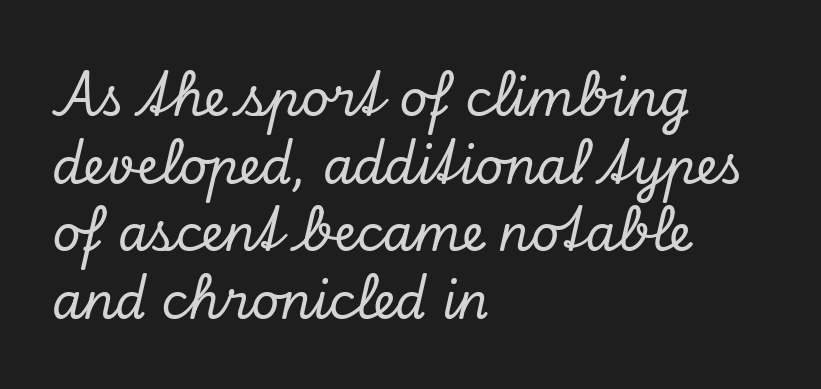
The image shows 49 px serif type, italic (leaning right); set left-aligned, normal line spacing (1.38x), normal letter spacing, not underlined; low stroke contrast and a small x-height.
